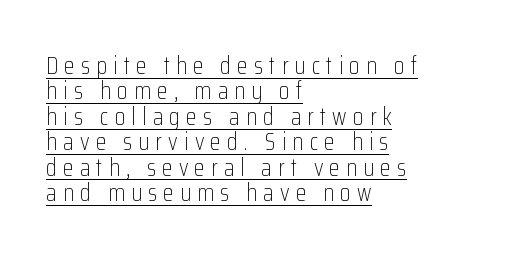
The image shows 24 px text type, upright; set left-aligned, tight line spacing (1.06x), unusually wide letter spacing (+0.26 em), underlined.
